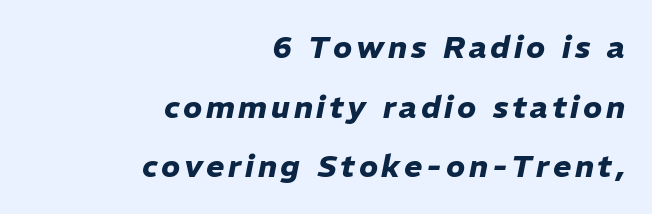
Q: Is the text bold? A: Yes.
Q: Is the text italic (slanted)? A: Yes, it leans right by about 11 degrees.
Q: Is the text underlined? A: No.
Q: How is the paragraph aligned? A: Right-aligned.
Q: Is the spacing between lines tight, normal or loose? A: Loose.
Q: Width (condensed, normal, or wide)? A: Normal.
Q: Stroke contrast? A: Low.
Q: x-height? A: Medium.
Q: Monospaced? A: No.
